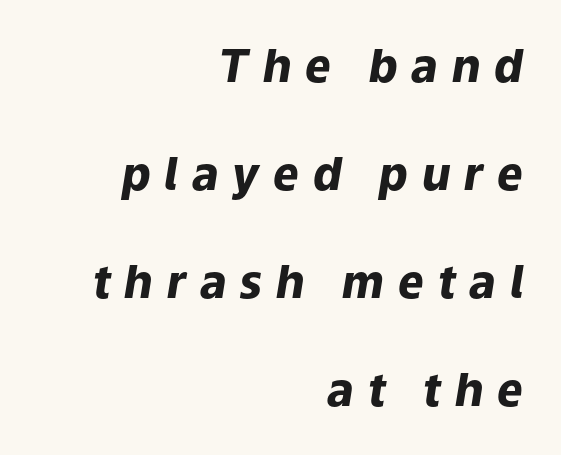
Q: Is the text bold? A: Yes.
Q: Is the text italic (slanted)? A: Yes, it leans right by about 9 degrees.
Q: Is the text underlined? A: No.
Q: How is the paragraph aligned? A: Right-aligned.
Q: Is the spacing between letters normal or unusually wide? A: Unusually wide.
Q: Is the spacing between lines tight, normal or loose? A: Loose.
Q: Width (condensed, normal, or wide)? A: Normal.
Q: Stroke contrast? A: Low.
Q: x-height? A: Medium.
Q: Monospaced? A: No.
